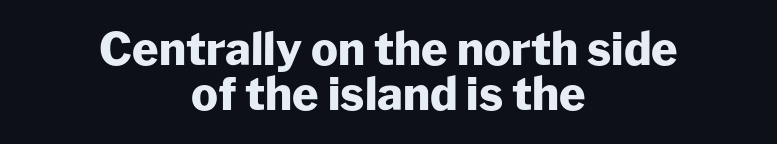
Each row of text sits above clean, open space. Summary of vertical rhythm: compact, with narrow interline spacing. Think of a printed novel: that variable character pitch is what you see here. Neither beginnings nor endings align; midpoints do.
